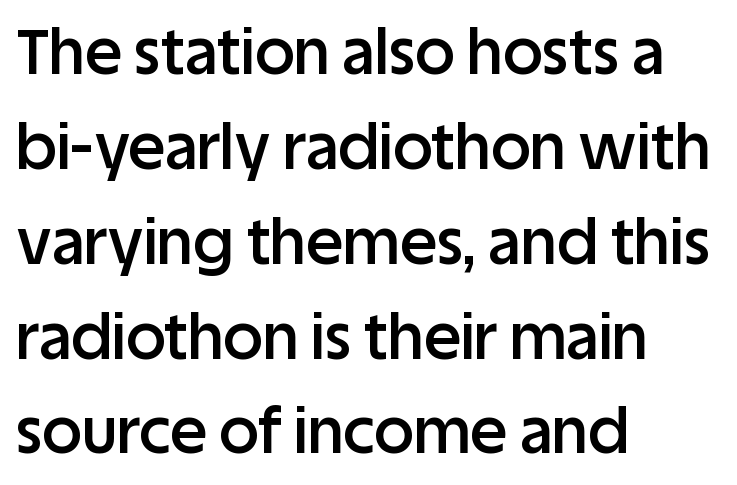
{"serif": "no", "italic": "no", "bold": "semi", "weight": "semibold", "width": "normal", "stroke_contrast": "low", "x_height": "large", "monospaced": "no", "underline": "no", "align": "left", "line_spacing": "normal", "line_spacing_ratio": 1.53, "letter_spacing": "normal", "letter_spacing_em": 0.0, "glyph_px": 62}
